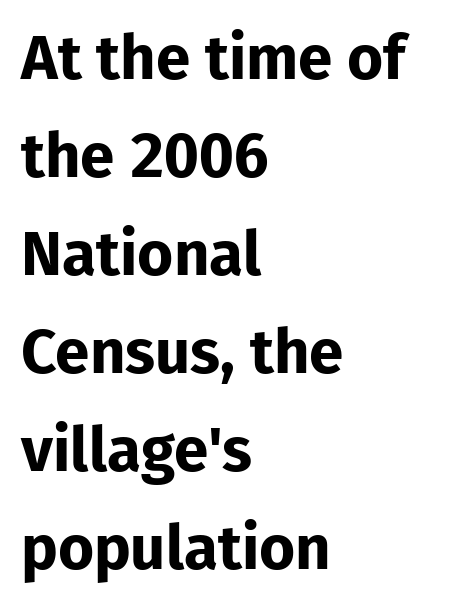
Q: Is the text bold? A: Yes.
Q: Is the text italic (slanted)? A: No, it is upright.
Q: Is the typeface a serif or a sans-serif typeface? A: Sans-serif.
Q: Is the text underlined? A: No.
Q: How is the paragraph aligned? A: Left-aligned.
Q: Is the spacing between letters normal or unusually wide? A: Normal.
Q: Is the spacing between lines tight, normal or loose? A: Normal.
Q: Width (condensed, normal, or wide)? A: Normal.
Q: Stroke contrast? A: Low.
Q: x-height? A: Medium.
Q: Monospaced? A: No.
